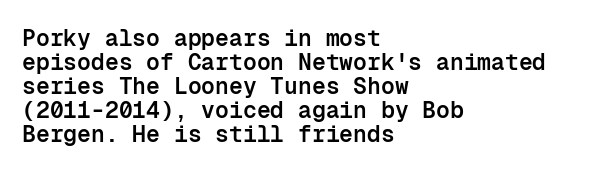
Q: Is the text bold? A: Semi-bold.
Q: Is the text italic (slanted)? A: No, it is upright.
Q: Is the text underlined? A: No.
Q: How is the paragraph aligned? A: Left-aligned.
Q: Is the spacing between letters normal or unusually wide? A: Normal.
Q: Is the spacing between lines tight, normal or loose? A: Tight.
